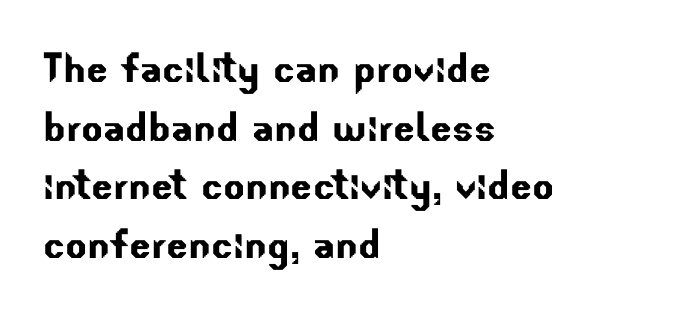
Looks like regular typesetting: each glyph gets only the width it needs. A typesetter would call this leading minimal, almost set solid. This is sans-serif lettering, the kind often seen on screens and signage. Only glyphs here, with clear space below each row.
